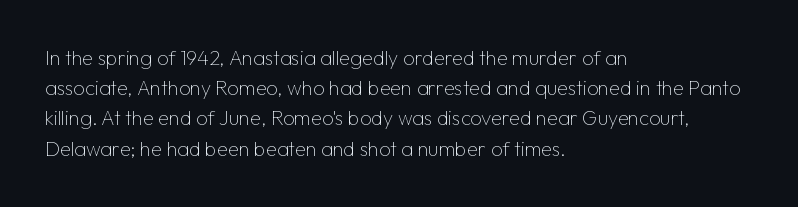
Q: Is the text bold? A: No.
Q: Is the text italic (slanted)? A: No, it is upright.
Q: Is the text underlined? A: No.
Q: How is the paragraph aligned? A: Left-aligned.
Q: Is the spacing between letters normal or unusually wide? A: Normal.
Q: Is the spacing between lines tight, normal or loose? A: Normal.
